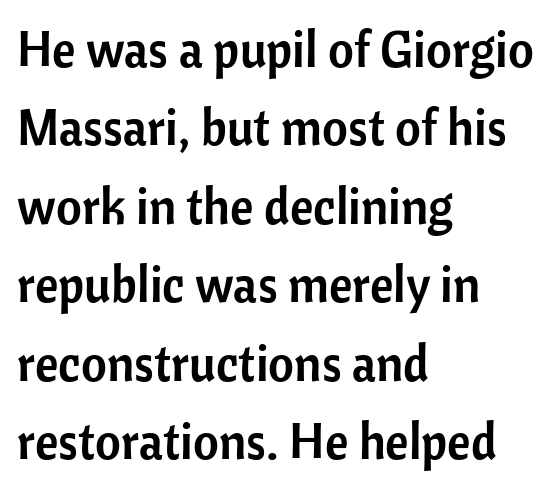
The image shows 50 px sans-serif type, upright; set left-aligned, normal line spacing (1.57x), normal letter spacing, not underlined; low stroke contrast and a medium x-height.
